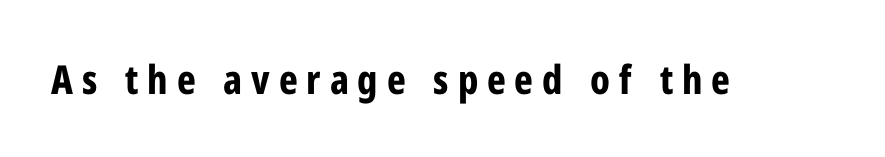
Observe the wide spacing: letters keep a clear distance from each other. A typesetter would label this face a sans. Vertical strokes here are truly vertical. The letters advance in unequal steps, a hallmark of proportional type. Pretty heavy lettering here — definitely bold. The string is rendered with underlining switched off.
